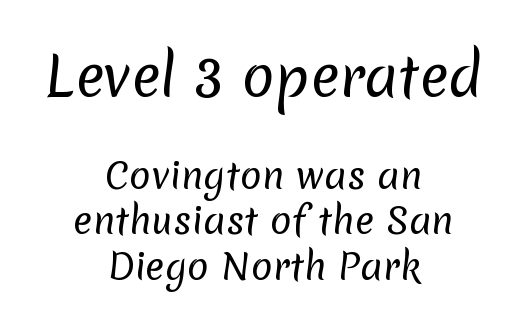
Q: Is the text bold? A: No.
Q: Is the typeface a serif or a sans-serif typeface? A: Sans-serif.
Q: Is the text underlined? A: No.
Q: How is the paragraph aligned? A: Centered.
Q: Is the spacing between letters normal or unusually wide? A: Normal.
Q: Is the spacing between lines tight, normal or loose? A: Normal.
Q: Which block of text is set in a larger size, the first (top) or the second (bottom)? A: The first (top) one.
Q: Width (condensed, normal, or wide)? A: Normal.
Q: Stroke contrast? A: Low.
Q: x-height? A: Medium.
Q: Monospaced? A: No.
